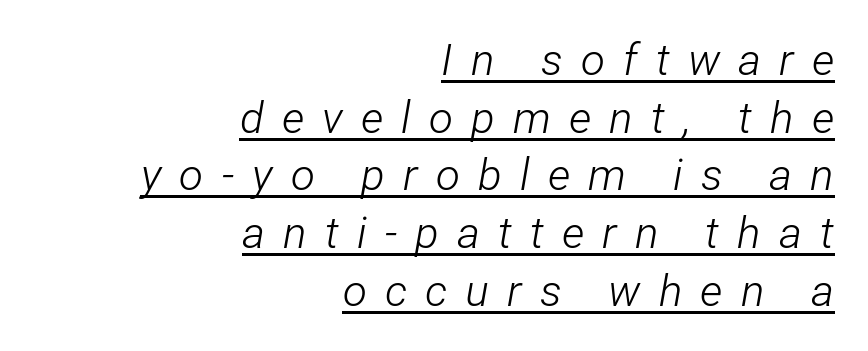
{"italic": "yes", "lean": "right", "slant_degrees": 12, "bold": "no", "weight": "light", "width": "condensed", "stroke_contrast": "low", "x_height": "medium", "monospaced": "no", "underline": "yes", "align": "right", "line_spacing": "normal", "line_spacing_ratio": 1.31, "letter_spacing": "wide", "letter_spacing_em": 0.41, "glyph_px": 44}
